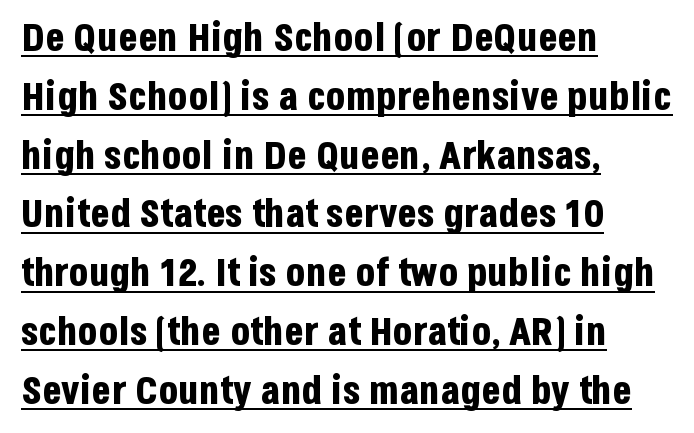
Q: Is the text bold? A: Yes.
Q: Is the text italic (slanted)? A: No, it is upright.
Q: Is the typeface a serif or a sans-serif typeface? A: Sans-serif.
Q: Is the text underlined? A: Yes.
Q: How is the paragraph aligned? A: Left-aligned.
Q: Is the spacing between letters normal or unusually wide? A: Normal.
Q: Is the spacing between lines tight, normal or loose? A: Normal.
Q: Width (condensed, normal, or wide)? A: Condensed.
Q: Stroke contrast? A: Low.
Q: x-height? A: Large.
Q: Monospaced? A: No.
